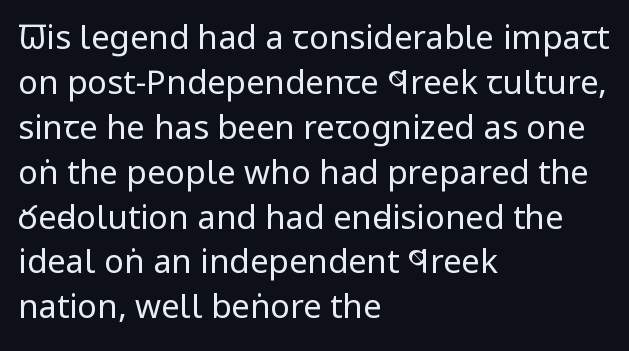
Q: Is the text bold? A: No.
Q: Is the text italic (slanted)? A: No, it is upright.
Q: Is the typeface a serif or a sans-serif typeface? A: Sans-serif.
Q: Is the text underlined? A: No.
Q: How is the paragraph aligned? A: Left-aligned.
Q: Is the spacing between letters normal or unusually wide? A: Normal.
Q: Is the spacing between lines tight, normal or loose? A: Normal.
Q: Width (condensed, normal, or wide)? A: Condensed.
Q: Stroke contrast? A: Low.
Q: x-height? A: Large.
Q: Monospaced? A: No.
